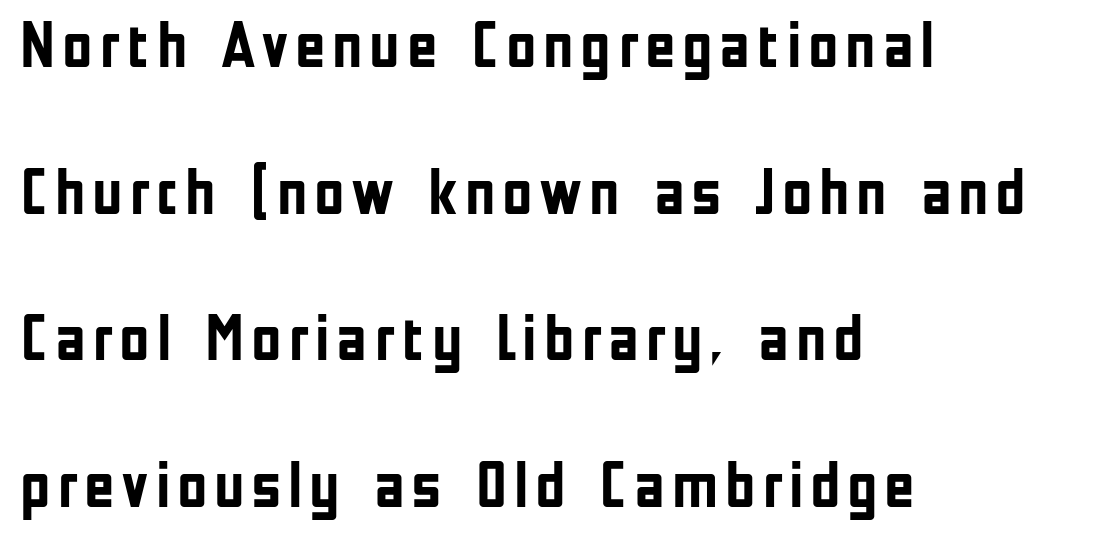
{"serif": "no", "italic": "no", "bold": "yes", "weight": "semibold", "width": "condensed", "stroke_contrast": "low", "x_height": "medium", "monospaced": "no", "underline": "no", "align": "left", "line_spacing": "loose", "line_spacing_ratio": 2.22, "glyph_px": 66}
